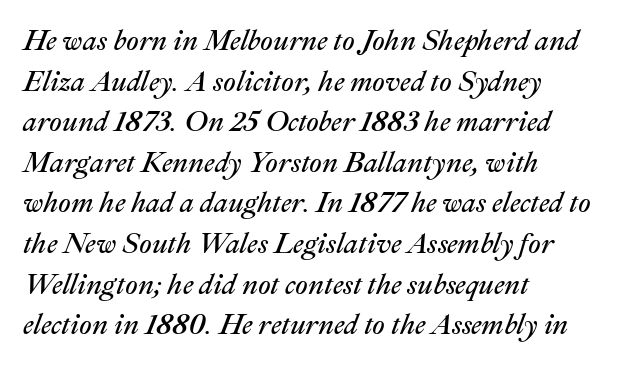
Each line starts at the same left margin while the right side varies. The letters sit at their default tracking, neither squeezed nor spread. The font sits on the lighter half of the weight spectrum, regular included. The designer left line spacing at the default. Think of a printed novel: that variable character pitch is what you see here. The specimen omits any rule beneath the text block's lines.
